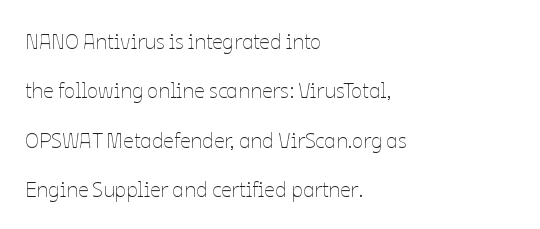
The image shows 21 px text type, upright; set left-aligned, loose line spacing (2.35x), normal letter spacing, not underlined.
